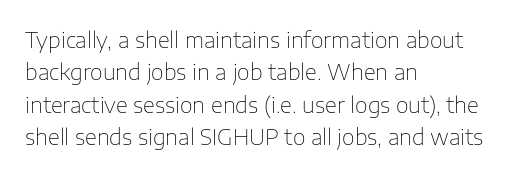
Does extra space separate the letters? No, they use regular spacing. Compared with a typical body face, this is equally light or lighter still. Casual observation: everything's shoved over to the left. This sample keeps an unexceptional amount of space between lines.
